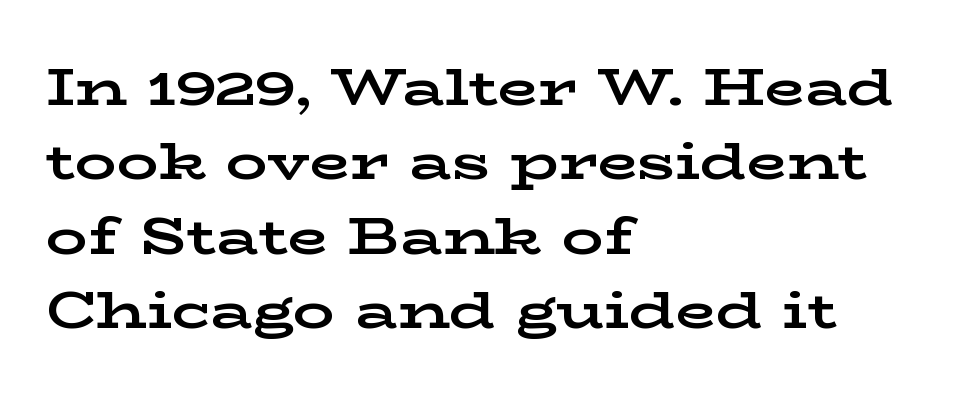
{"serif": "yes", "italic": "no", "bold": "yes", "weight": "bold", "width": "wide", "stroke_contrast": "low", "x_height": "medium", "monospaced": "no", "underline": "no", "align": "left", "line_spacing": "normal", "line_spacing_ratio": 1.43, "letter_spacing": "normal", "letter_spacing_em": 0.0, "glyph_px": 52}
